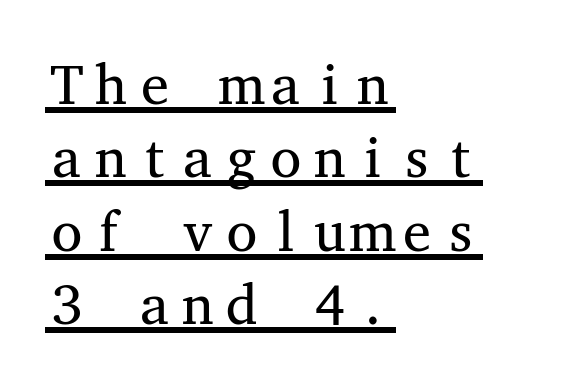
Q: Is the text bold? A: No.
Q: Is the text italic (slanted)? A: No, it is upright.
Q: Is the typeface a serif or a sans-serif typeface? A: Serif.
Q: Is the text underlined? A: Yes.
Q: How is the paragraph aligned? A: Left-aligned.
Q: Is the spacing between letters normal or unusually wide? A: Normal.
Q: Is the spacing between lines tight, normal or loose? A: Normal.
Q: Width (condensed, normal, or wide)? A: Wide.
Q: Stroke contrast? A: Medium.
Q: x-height? A: Medium.
Q: Monospaced? A: Yes.
